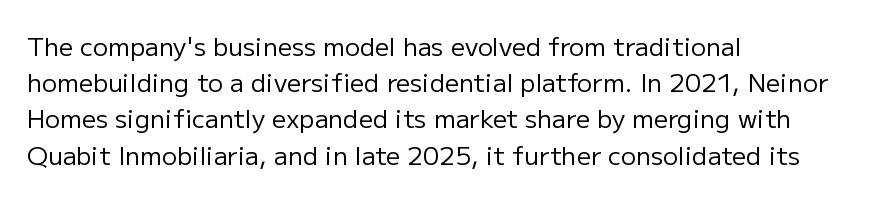
The cut favours lightness, reaching ordinary text weight at its darkest. Left-aligned paragraph, ragged on the right. There is no visible air inserted between adjacent glyphs. Has an underline been added? It has not. Upright lettering throughout. Leading matches the norm, producing a regular column.
